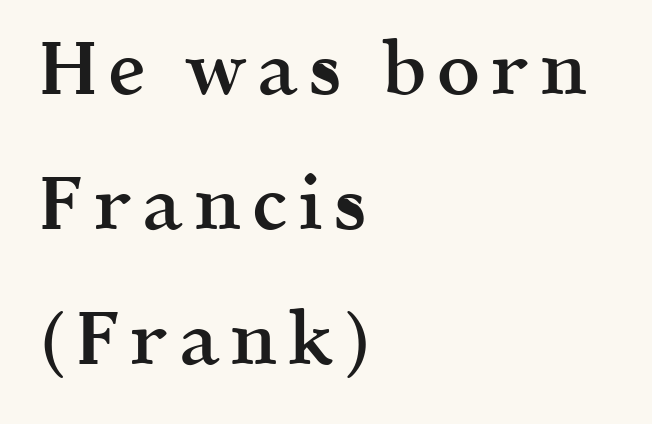
{"serif": "yes", "italic": "no", "bold": "semi", "weight": "semibold", "width": "normal", "x_height": "medium", "monospaced": "no", "underline": "no", "align": "left", "line_spacing_ratio": 1.8, "glyph_px": 75}
